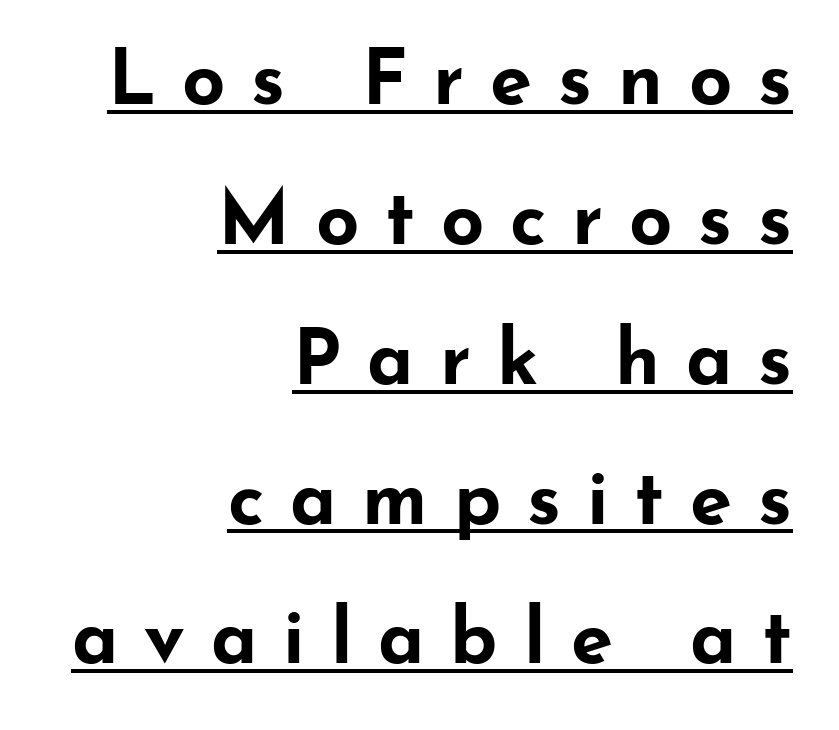
Q: Is the text bold? A: Yes.
Q: Is the text italic (slanted)? A: No, it is upright.
Q: Is the typeface a serif or a sans-serif typeface? A: Sans-serif.
Q: Is the text underlined? A: Yes.
Q: How is the paragraph aligned? A: Right-aligned.
Q: Is the spacing between letters normal or unusually wide? A: Unusually wide.
Q: Width (condensed, normal, or wide)? A: Wide.
Q: Stroke contrast? A: Low.
Q: x-height? A: Small.
Q: Monospaced? A: No.
